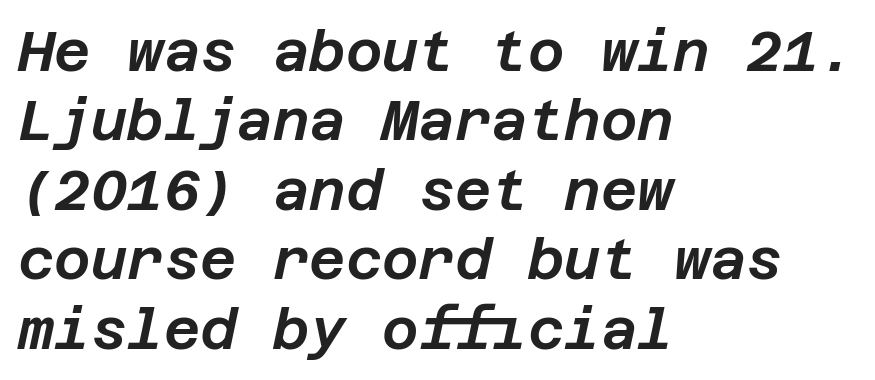
{"italic": "yes", "lean": "right", "slant_degrees": 12, "width": "normal", "stroke_contrast": "low", "x_height": "large", "underline": "no", "align": "left", "line_spacing_ratio": 1.24, "letter_spacing": "normal", "letter_spacing_em": 0.0, "glyph_px": 56}
